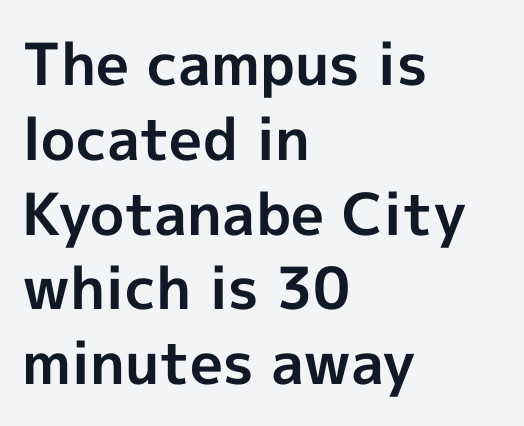
Is this a sans? Yes — the strokes have no serifs. The text block is weighted toward the left margin, trailing off unevenly rightward. Characters follow at the spacing the type designer built in. The string is rendered with underlining switched off.
